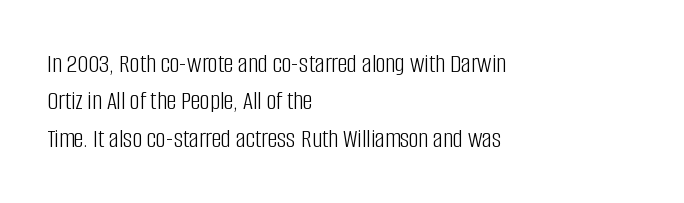
Q: Is the text bold? A: No.
Q: Is the text italic (slanted)? A: No, it is upright.
Q: Is the text underlined? A: No.
Q: How is the paragraph aligned? A: Left-aligned.
Q: Is the spacing between letters normal or unusually wide? A: Normal.
Q: Is the spacing between lines tight, normal or loose? A: Normal.
